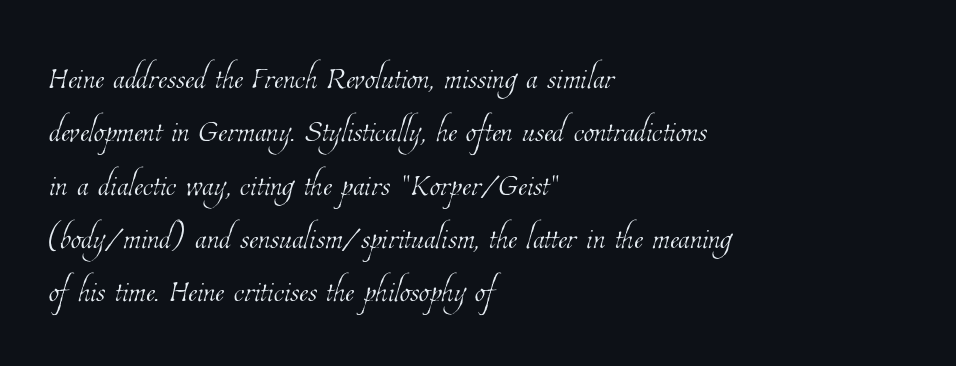
The image shows 43 px thin, condensed type; set left-aligned, line spacing 1.24x, normal letter spacing, not underlined; low stroke contrast and a medium x-height.
